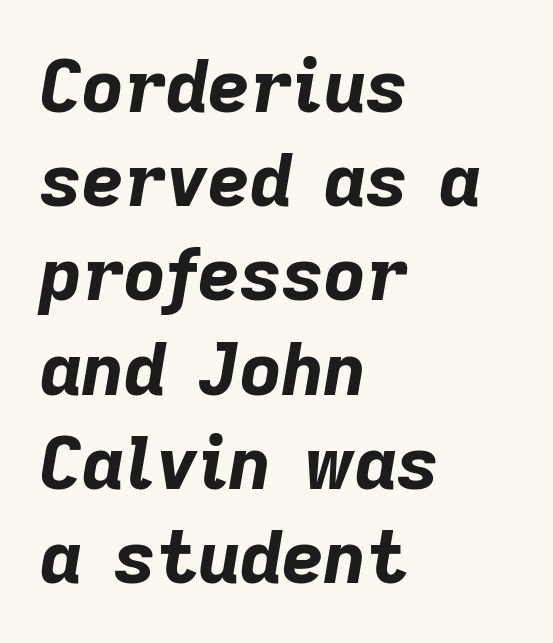
You could call the tracking neutral — neither tight nor loose. Every row of glyphs begins at an identical x-position on the left. Each letter keeps its own natural width here, so spacing adapts to shape. Quick note: underline off. Vertical spacing — default. Caption: bold face, heavy strokes.
